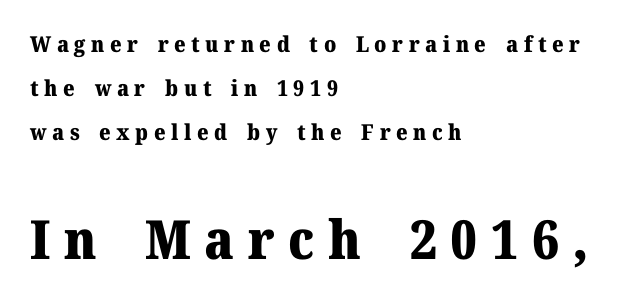
Q: Is the text bold? A: Yes.
Q: Is the text italic (slanted)? A: No, it is upright.
Q: Is the typeface a serif or a sans-serif typeface? A: Serif.
Q: Is the text underlined? A: No.
Q: How is the paragraph aligned? A: Left-aligned.
Q: Is the spacing between letters normal or unusually wide? A: Unusually wide.
Q: Is the spacing between lines tight, normal or loose? A: Loose.
Q: Which block of text is set in a larger size, the first (top) or the second (bottom)? A: The second (bottom) one.
Q: Width (condensed, normal, or wide)? A: Normal.
Q: Stroke contrast? A: Medium.
Q: x-height? A: Medium.
Q: Monospaced? A: No.
